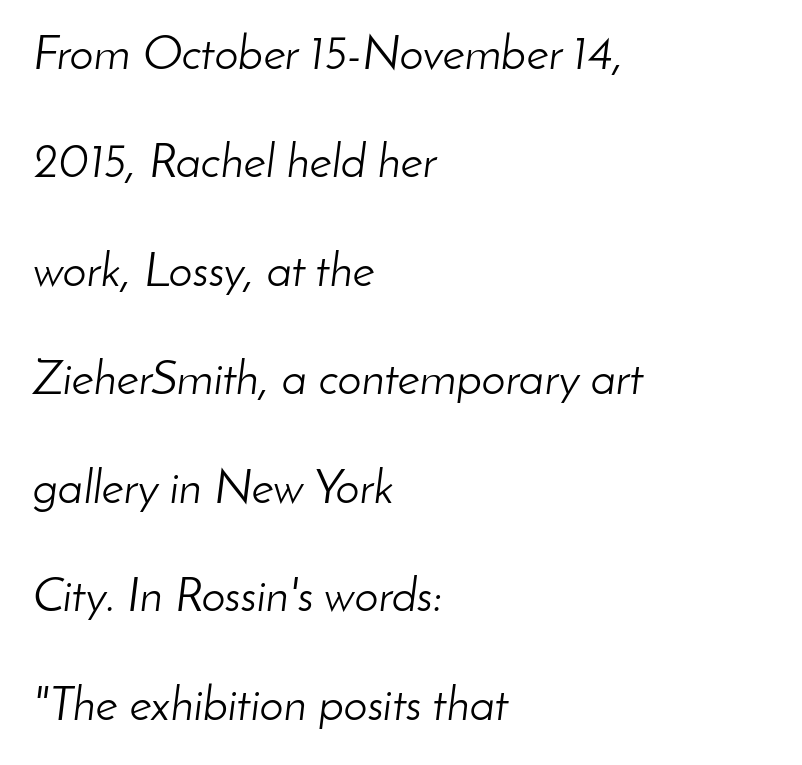
{"italic": "yes", "lean": "right", "slant_degrees": 8, "bold": "no", "weight": "light", "width": "normal", "stroke_contrast": "low", "x_height": "small", "monospaced": "no", "underline": "no", "align": "left", "line_spacing": "loose", "line_spacing_ratio": 2.26, "letter_spacing": "normal", "letter_spacing_em": 0.0, "glyph_px": 48}
